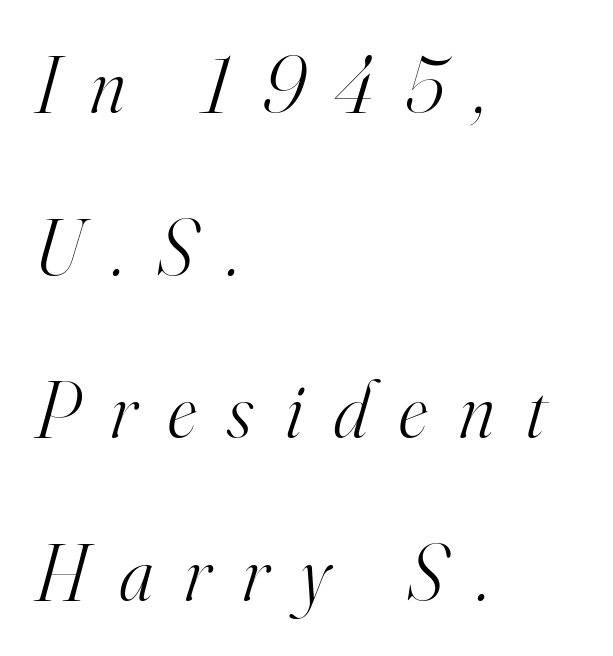
{"serif": "yes", "italic": "yes", "lean": "right", "slant_degrees": 16, "bold": "no", "weight": "light", "width": "normal", "stroke_contrast": "high", "x_height": "small", "monospaced": "no", "underline": "no", "align": "left", "line_spacing": "loose", "line_spacing_ratio": 2.06, "letter_spacing": "wide", "letter_spacing_em": 0.4, "glyph_px": 79}
